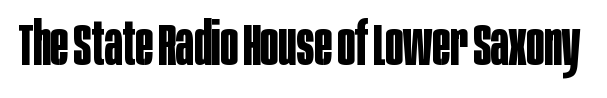
{"serif": "no", "italic": "no", "bold": "yes", "weight": "bold", "width": "condensed", "stroke_contrast": "low", "x_height": "large", "monospaced": "no", "underline": "no", "letter_spacing": "normal", "letter_spacing_em": 0.0, "glyph_px": 59}
